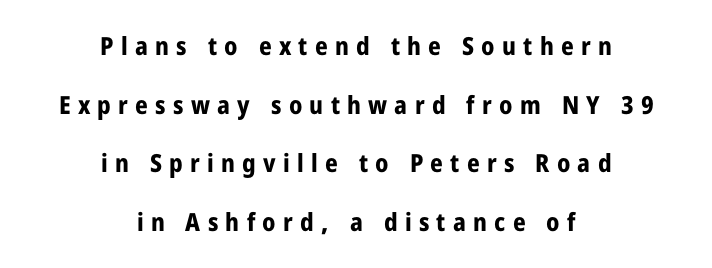
Q: Is the text bold? A: Yes.
Q: Is the text italic (slanted)? A: No, it is upright.
Q: Is the text underlined? A: No.
Q: How is the paragraph aligned? A: Centered.
Q: Is the spacing between letters normal or unusually wide? A: Unusually wide.
Q: Is the spacing between lines tight, normal or loose? A: Loose.
